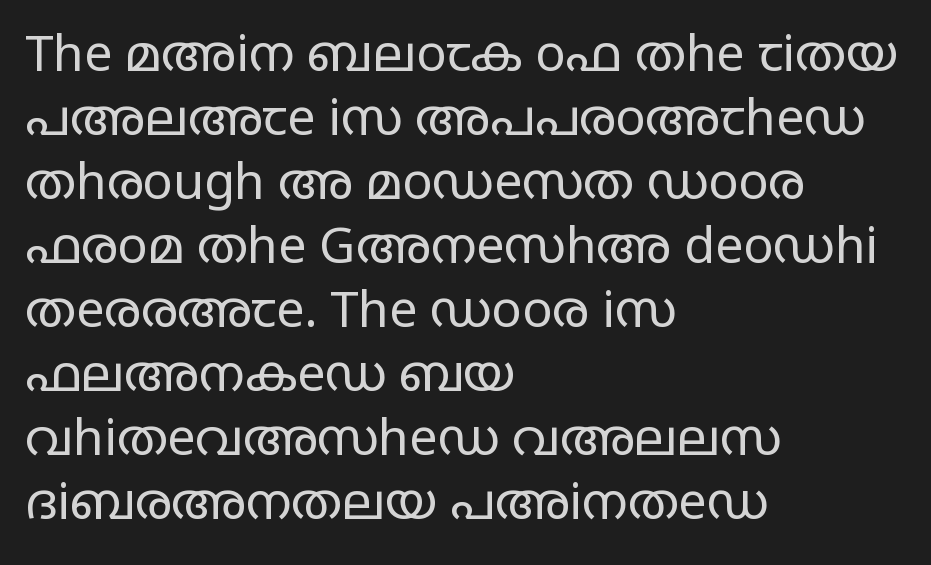
{"serif": "no", "italic": "no", "bold": "no", "weight": "regular", "width": "wide", "stroke_contrast": "low", "x_height": "large", "monospaced": "no", "underline": "no", "align": "left", "line_spacing": "normal", "line_spacing_ratio": 1.28, "letter_spacing": "normal", "letter_spacing_em": 0.0, "glyph_px": 50}
